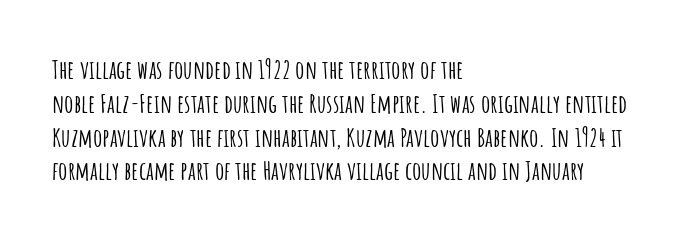
The image shows 26 px text type, upright; set left-aligned, normal line spacing (1.3x), normal letter spacing, not underlined.
